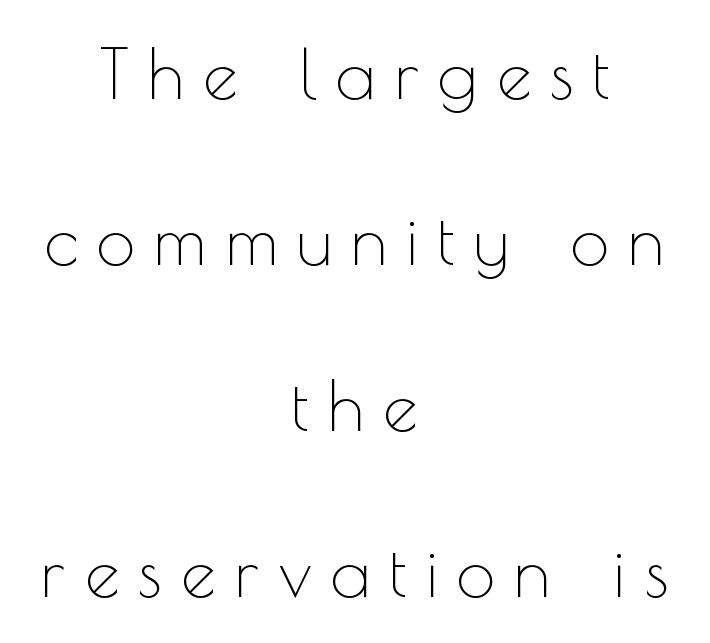
{"serif": "no", "italic": "no", "bold": "no", "weight": "thin", "width": "normal", "x_height": "small", "monospaced": "no", "underline": "no", "align": "center", "line_spacing": "loose", "line_spacing_ratio": 2.37, "letter_spacing": "wide", "letter_spacing_em": 0.27, "glyph_px": 70}
